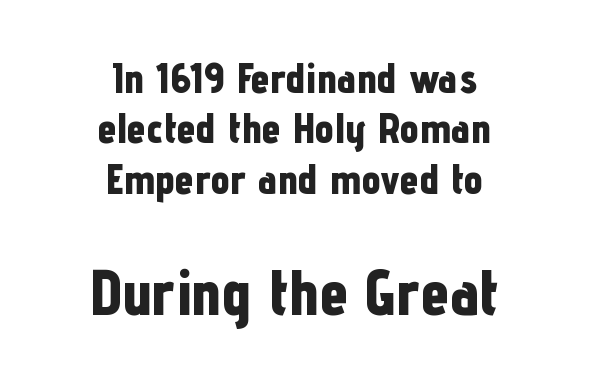
Honestly, there is no underline to notice here at all. Tall strokes in this sample are plumb rather than angled. You could not count columns in this text — the font is proportionally spaced. Letterform terminals end flat and unadorned throughout the passage. Centered paragraph, ragged on both sides.
